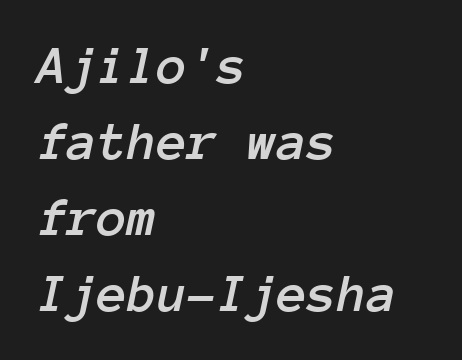
{"italic": "yes", "lean": "right", "slant_degrees": 12, "width": "normal", "stroke_contrast": "low", "x_height": "medium", "monospaced": "yes", "underline": "no", "align": "left", "line_spacing": "normal", "line_spacing_ratio": 1.38, "letter_spacing": "normal", "letter_spacing_em": 0.0, "glyph_px": 55}
